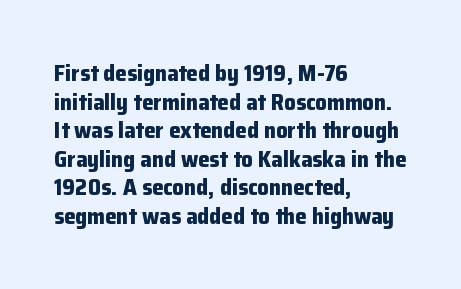
Every character sits straight up, as roman type does. Stroke thickness is high; the sample reads as a true bold. Inter-character spacing is left at the font's built-in metrics. Casual observation: everything's shoved over to the left. The specimen omits any rule beneath the text block's lines.
